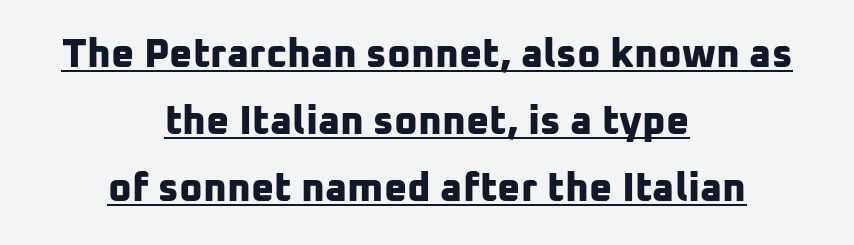
The image shows 40 px bold sans-serif type; set centered, normal line spacing (1.67x), normal letter spacing, underlined; low stroke contrast and a medium x-height.
